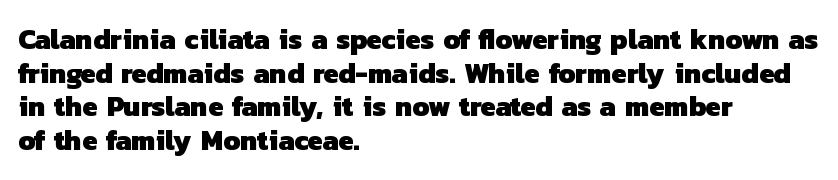
Nope, no serifs anywhere on these letters. Default kerning and tracking; the words read as compact shapes. This sample has the flowing, uneven cadence of proportional lettering. Casual observation: everything's shoved over to the left. Typesetter's note: full bold, strokes at maximum text heaviness.
